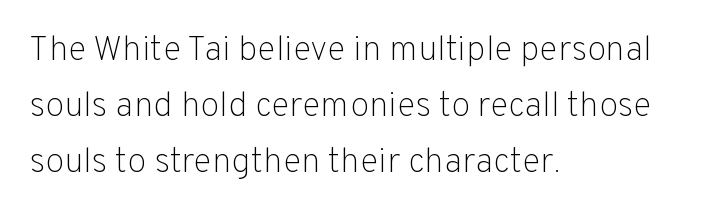
Type without underlining. Upright lettering throughout. Does the copy run flush right? No — it runs flush left. This sample has the flowing, uneven cadence of proportional lettering. To sum up the face: it is a sans, with no serifs. Students, note that the glyphs here touch the page at normal intervals.
